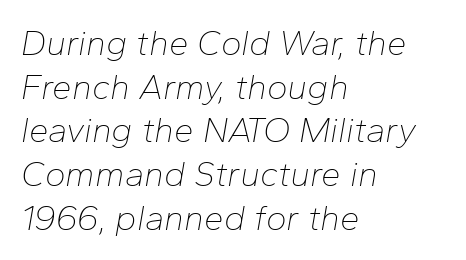
Character widths vary here, with narrow letters taking less room than wide ones. Characters are canted at an angle relative to the baseline's perpendicular. Look at the tracking — it's just the regular setting, nothing added. Is the block centered? No — it sits flush against the left margin.
